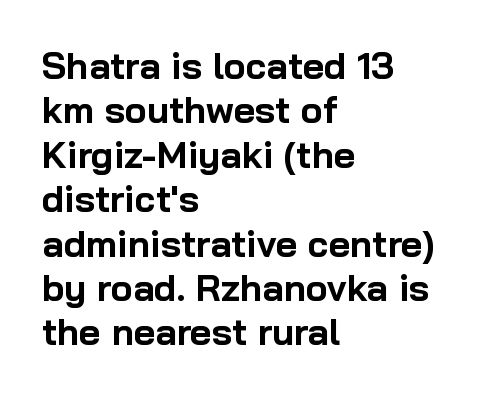
Q: Is the text bold? A: Yes.
Q: Is the text italic (slanted)? A: No, it is upright.
Q: Is the typeface a serif or a sans-serif typeface? A: Sans-serif.
Q: Is the text underlined? A: No.
Q: How is the paragraph aligned? A: Left-aligned.
Q: Is the spacing between letters normal or unusually wide? A: Normal.
Q: Width (condensed, normal, or wide)? A: Normal.
Q: Stroke contrast? A: Low.
Q: x-height? A: Medium.
Q: Monospaced? A: No.
